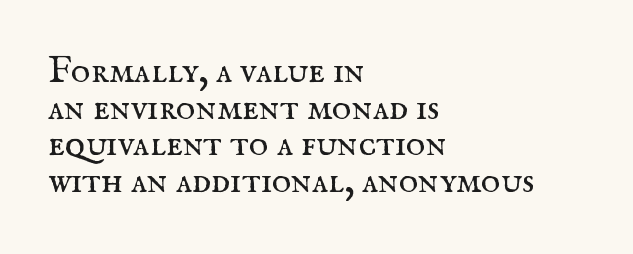
The image shows 37 px regular-weight serif type, upright; set left-aligned, tight line spacing (0.99x), normal letter spacing, not underlined; medium stroke contrast and a small x-height.
